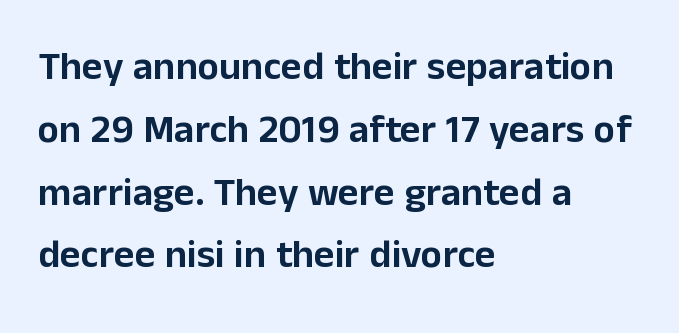
Q: Is the text italic (slanted)? A: No, it is upright.
Q: Is the typeface a serif or a sans-serif typeface? A: Sans-serif.
Q: Is the text underlined? A: No.
Q: How is the paragraph aligned? A: Left-aligned.
Q: Is the spacing between letters normal or unusually wide? A: Normal.
Q: Is the spacing between lines tight, normal or loose? A: Normal.
Q: Width (condensed, normal, or wide)? A: Normal.
Q: Stroke contrast? A: Low.
Q: x-height? A: Medium.
Q: Monospaced? A: No.
